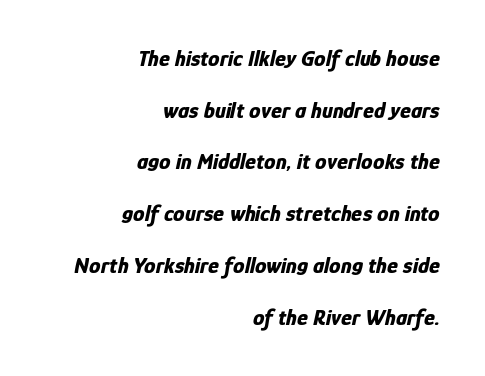
The image shows 23 px bold type, italic (leaning right); set right-aligned, loose line spacing (2.25x), normal letter spacing, not underlined.
